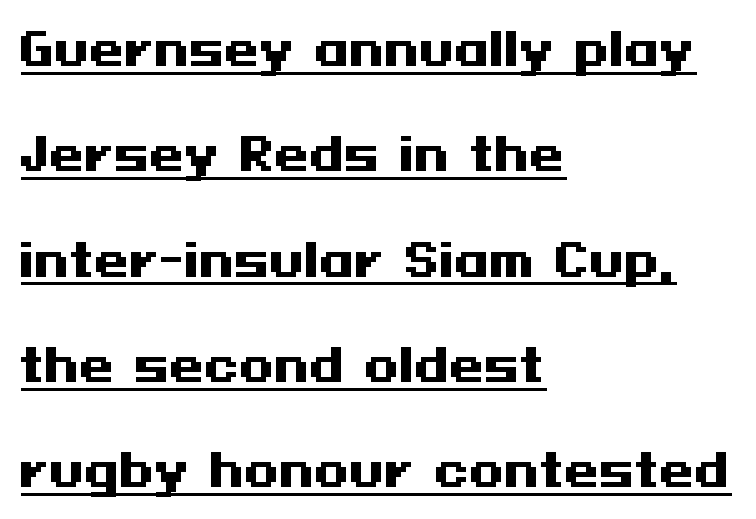
{"serif": "no", "italic": "no", "bold": "yes", "weight": "heavy", "width": "wide", "stroke_contrast": "medium", "x_height": "medium", "underline": "yes", "align": "left", "line_spacing": "loose", "line_spacing_ratio": 2.34, "letter_spacing": "normal", "letter_spacing_em": 0.0, "glyph_px": 45}
